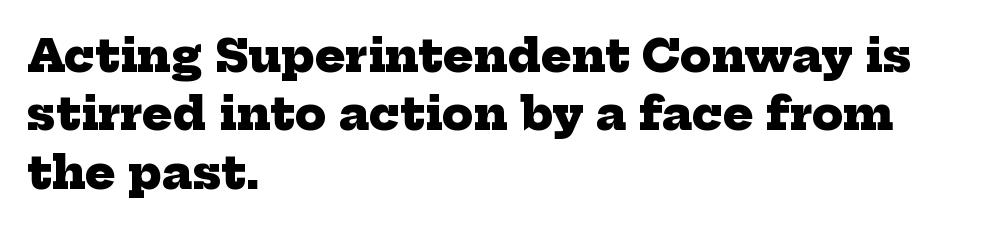
The space directly below the letters is spotless. The rendering shows small feet on the letterforms — a serif design. In terms of weight, the rendering is a true, heavy bold. The block of text has a typical density, with ordinary space between rows. Leftover space on each line is placed entirely after the last word.
